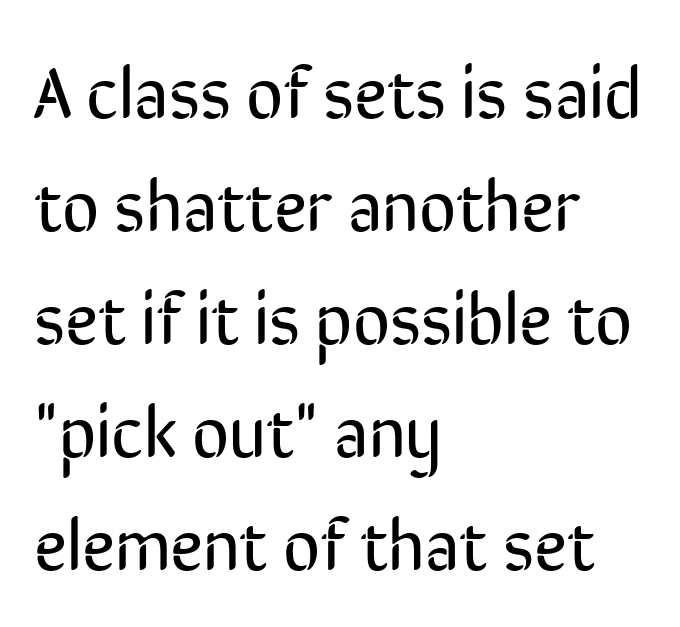
Is there any slant? The stems are plumb. Letters have the restrained weight of plain body copy at most. A typesetter would call this zero additional tracking. The ragged edge is on the right, which tells us the setting is flush left. Each letter keeps its own natural width here, so spacing adapts to shape.
